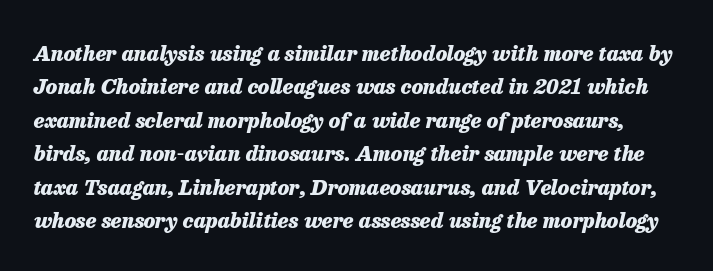
{"italic": "yes", "lean": "right", "slant_degrees": 13, "bold": "yes", "underline": "no", "line_spacing": "normal", "line_spacing_ratio": 1.59, "letter_spacing": "normal", "letter_spacing_em": 0.0, "glyph_px": 21}
